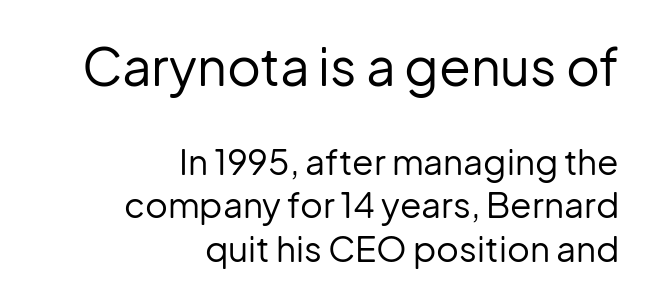
The image shows 52 px regular-weight sans-serif type, upright; set right-aligned, line spacing 1.24x, normal letter spacing, not underlined; the first (top) block is 1.49x larger; low stroke contrast and a medium x-height.
